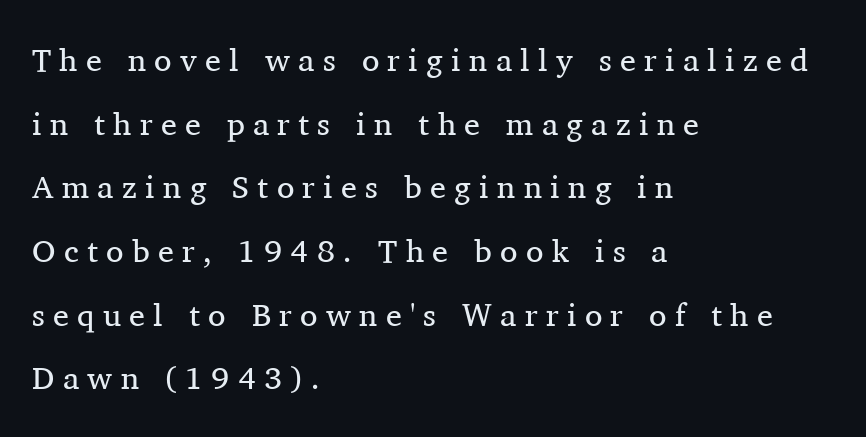
Q: Is the text bold? A: No.
Q: Is the text italic (slanted)? A: No, it is upright.
Q: Is the typeface a serif or a sans-serif typeface? A: Serif.
Q: Is the text underlined? A: No.
Q: How is the paragraph aligned? A: Left-aligned.
Q: Is the spacing between letters normal or unusually wide? A: Unusually wide.
Q: Is the spacing between lines tight, normal or loose? A: Loose.
Q: Width (condensed, normal, or wide)? A: Normal.
Q: Stroke contrast? A: Medium.
Q: x-height? A: Medium.
Q: Monospaced? A: No.
